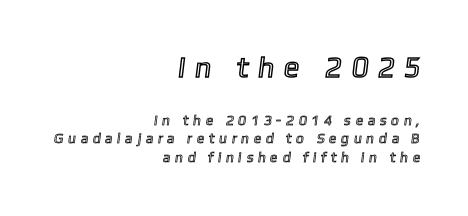
The image shows 29 px condensed type; set right-aligned, normal line spacing (1.33x), unusually wide letter spacing (+0.4 em), not underlined; the first (top) block is 2.07x larger; a medium x-height.
